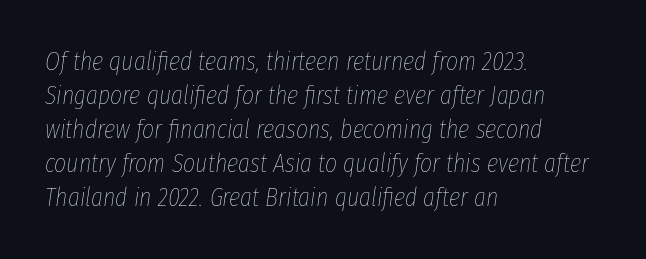
The image shows 26 px text type, italic (leaning right); set left-aligned, normal line spacing (1.31x), normal letter spacing, not underlined.
